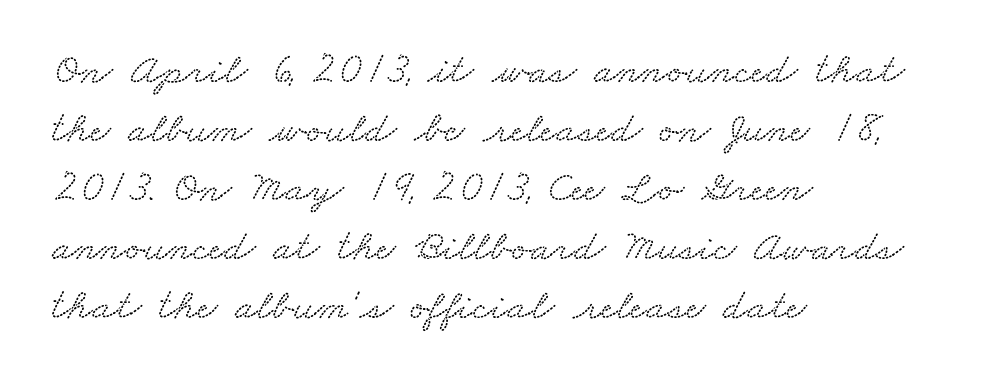
Q: Is the typeface a serif or a sans-serif typeface? A: Serif.
Q: Is the text underlined? A: No.
Q: How is the paragraph aligned? A: Left-aligned.
Q: Is the spacing between letters normal or unusually wide? A: Normal.
Q: Is the spacing between lines tight, normal or loose? A: Normal.
Q: Width (condensed, normal, or wide)? A: Wide.
Q: Stroke contrast? A: Medium.
Q: x-height? A: Small.
Q: Monospaced? A: No.
